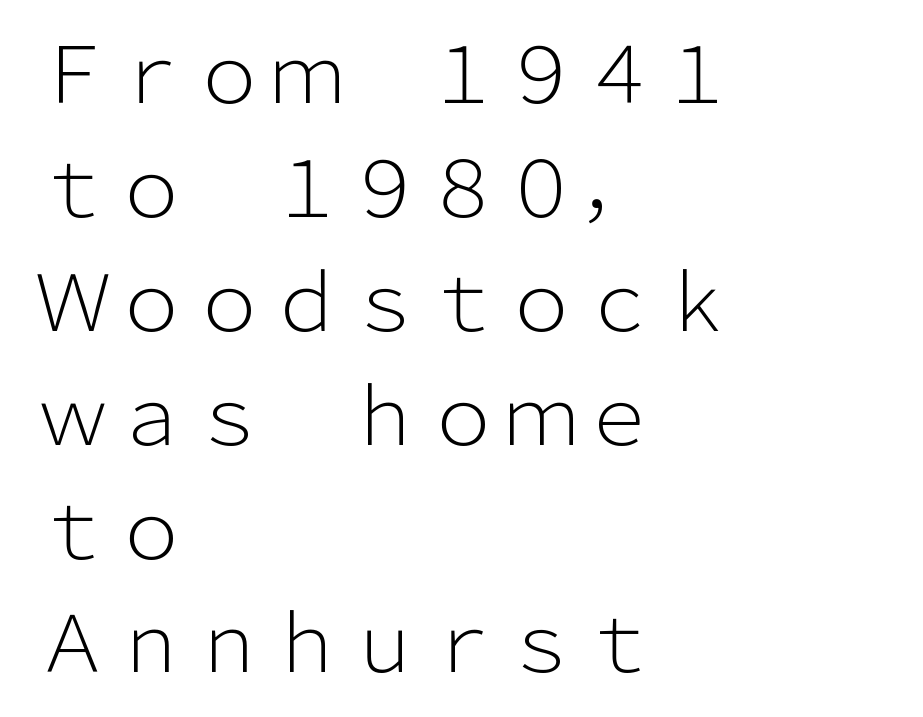
{"serif": "no", "italic": "no", "bold": "no", "weight": "light", "width": "normal", "stroke_contrast": "low", "x_height": "medium", "monospaced": "no", "underline": "no", "align": "left", "line_spacing": "normal", "line_spacing_ratio": 1.46, "letter_spacing": "normal", "letter_spacing_em": 0.0, "glyph_px": 78}
